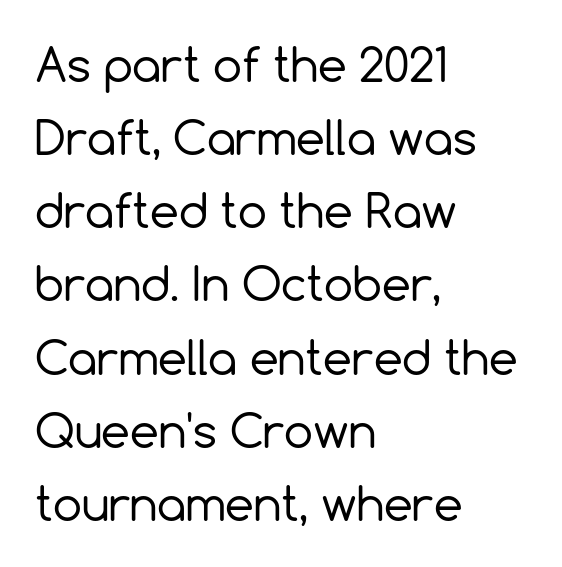
The image shows 46 px regular-weight sans-serif type, upright; set left-aligned, normal line spacing (1.59x), normal letter spacing, not underlined; a medium x-height.
